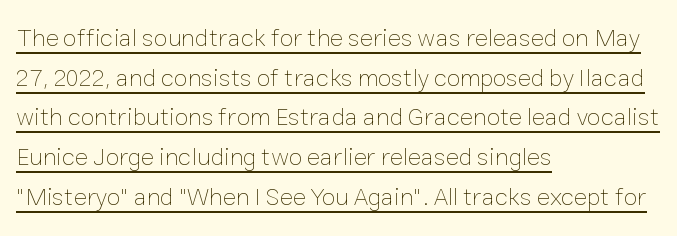
Teacher's note: observe the even left margin — that is flush-left alignment. Notice how a bar underscores the lettering throughout. Is there any slant? The stems are plumb. The rendering keeps characters at their native spacing. If you measured baseline to baseline, you'd find a middling distance.
